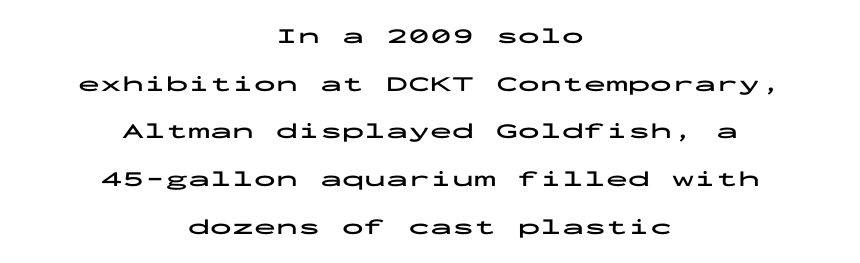
{"italic": "no", "bold": "yes", "underline": "no", "align": "center", "line_spacing": "loose", "line_spacing_ratio": 2.17, "letter_spacing": "normal", "letter_spacing_em": 0.0, "glyph_px": 22}
